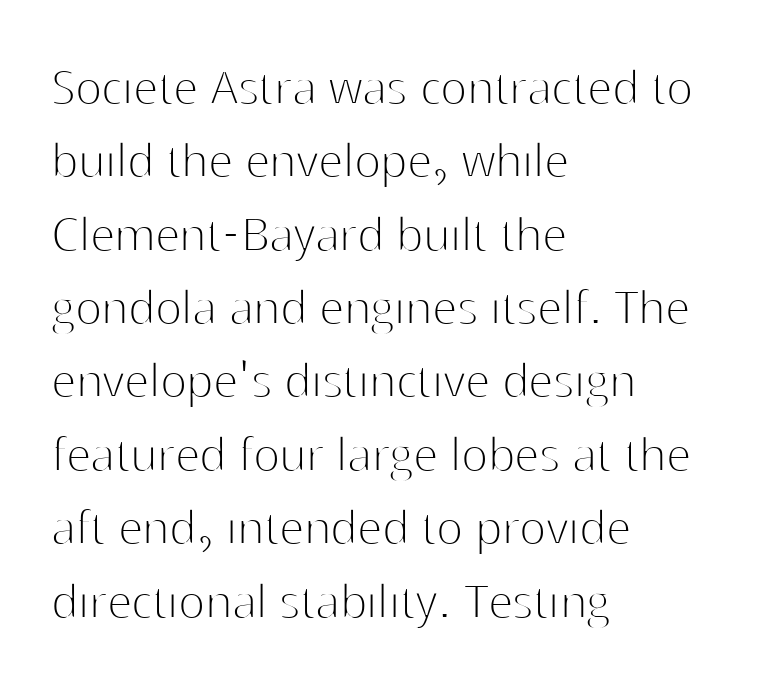
In terms of letterspacing, this is plain default setting. Posture: straight, roman, zero tilt. Line spacing here is normal. Honestly, there is no underline to notice here at all. You can tell from the bare stems that sans-serif type was used. If you drew a ruler down the left edge, every line would touch it.
